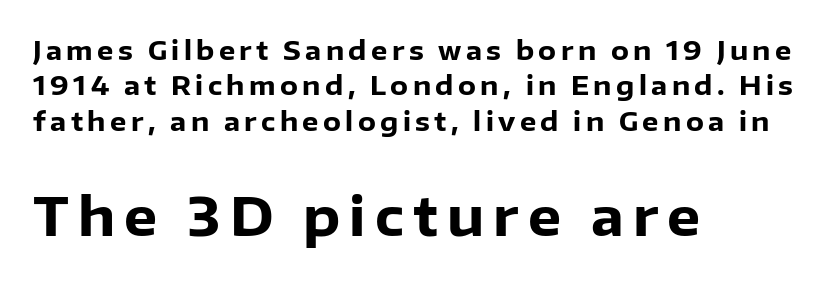
The image shows 53 px heavy sans-serif type, upright; set left-aligned, normal line spacing (1.36x), not underlined; the second (bottom) block is 2.04x larger; low stroke contrast and a medium x-height.
